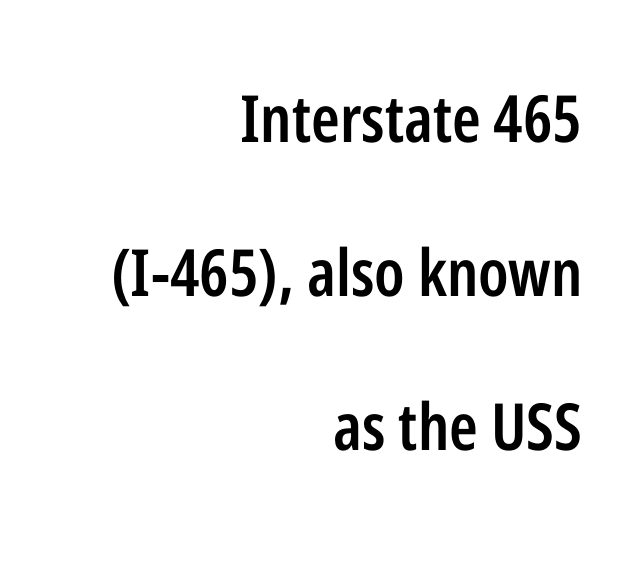
Q: Is the text bold? A: Semi-bold.
Q: Is the text italic (slanted)? A: No, it is upright.
Q: Is the typeface a serif or a sans-serif typeface? A: Sans-serif.
Q: Is the text underlined? A: No.
Q: How is the paragraph aligned? A: Right-aligned.
Q: Is the spacing between letters normal or unusually wide? A: Normal.
Q: Is the spacing between lines tight, normal or loose? A: Loose.
Q: Width (condensed, normal, or wide)? A: Condensed.
Q: Stroke contrast? A: Low.
Q: x-height? A: Medium.
Q: Monospaced? A: No.
